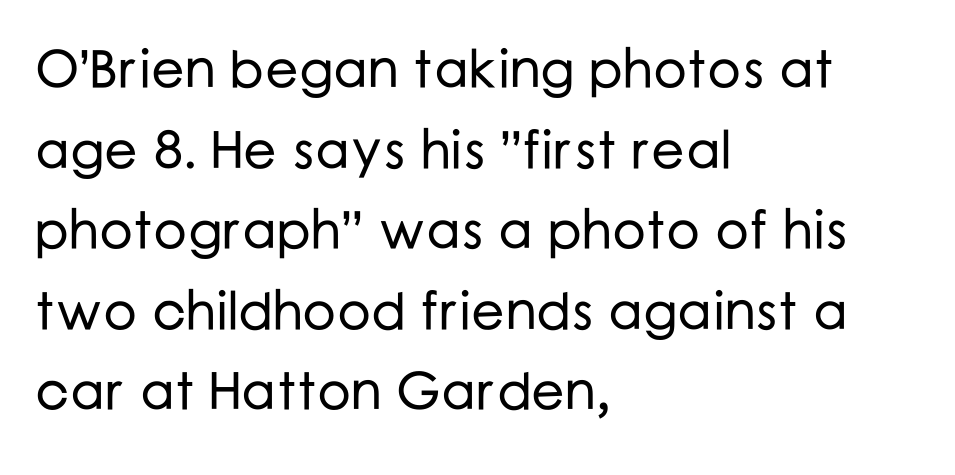
Q: Is the text italic (slanted)? A: No, it is upright.
Q: Is the typeface a serif or a sans-serif typeface? A: Sans-serif.
Q: Is the text underlined? A: No.
Q: How is the paragraph aligned? A: Left-aligned.
Q: Is the spacing between letters normal or unusually wide? A: Normal.
Q: Is the spacing between lines tight, normal or loose? A: Normal.
Q: Width (condensed, normal, or wide)? A: Normal.
Q: Stroke contrast? A: Low.
Q: x-height? A: Medium.
Q: Monospaced? A: No.
